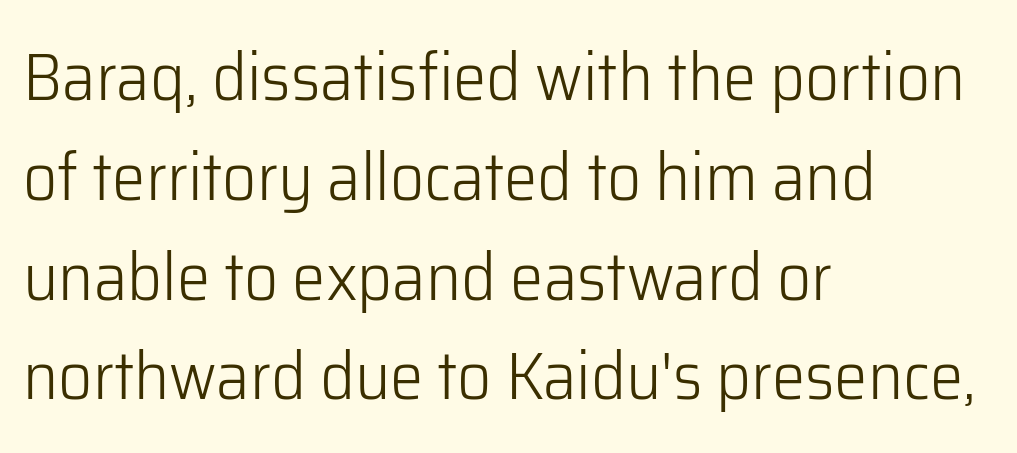
{"serif": "no", "italic": "no", "bold": "no", "weight": "light", "width": "normal", "stroke_contrast": "low", "x_height": "medium", "monospaced": "no", "underline": "no", "align": "left", "line_spacing": "normal", "line_spacing_ratio": 1.49, "letter_spacing": "normal", "letter_spacing_em": 0.0, "glyph_px": 67}
